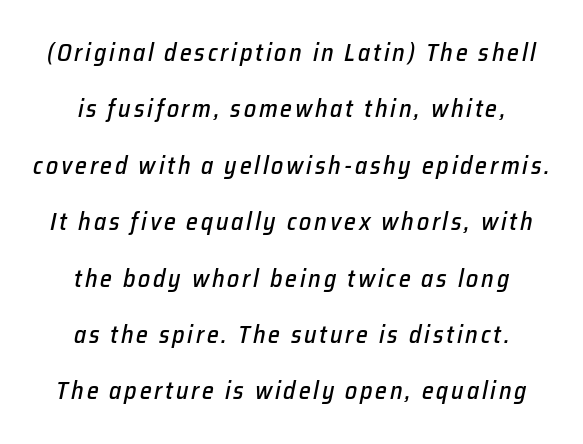
The image shows 24 px text type, italic (leaning right); set centered, loose line spacing (2.35x), not underlined.
